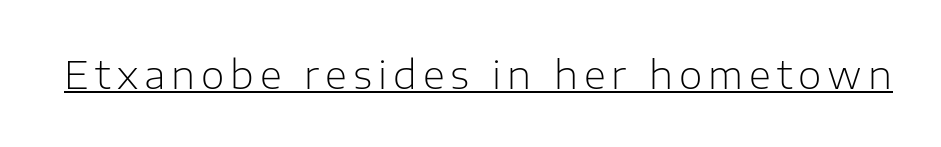
The image shows 38 px light sans-serif type, upright; set underlined; low stroke contrast and a medium x-height.
